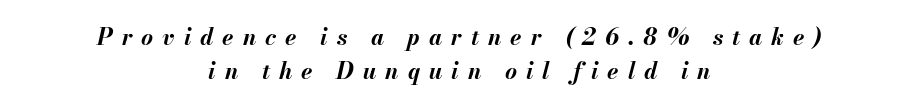
Q: Is the text bold? A: Yes.
Q: Is the text italic (slanted)? A: Yes, it leans right by about 13 degrees.
Q: Is the text underlined? A: No.
Q: How is the paragraph aligned? A: Centered.
Q: Is the spacing between letters normal or unusually wide? A: Unusually wide.
Q: Is the spacing between lines tight, normal or loose? A: Normal.
